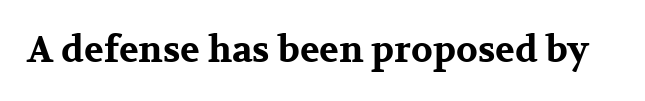
Q: Is the text bold? A: Yes.
Q: Is the text italic (slanted)? A: No, it is upright.
Q: Is the typeface a serif or a sans-serif typeface? A: Serif.
Q: Is the text underlined? A: No.
Q: Is the spacing between letters normal or unusually wide? A: Normal.
Q: Width (condensed, normal, or wide)? A: Wide.
Q: Stroke contrast? A: Medium.
Q: x-height? A: Medium.
Q: Monospaced? A: No.
